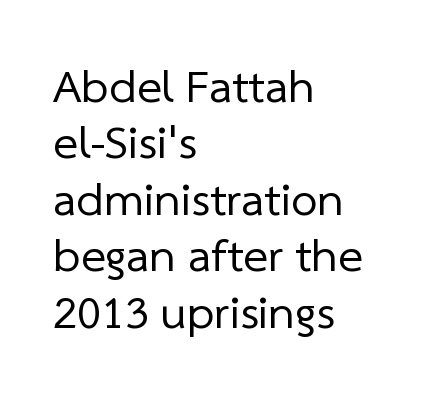
{"serif": "no", "bold": "no", "weight": "regular", "width": "normal", "stroke_contrast": "low", "x_height": "medium", "monospaced": "no", "underline": "no", "align": "left", "line_spacing_ratio": 1.2, "letter_spacing": "normal", "letter_spacing_em": 0.0, "glyph_px": 47}
